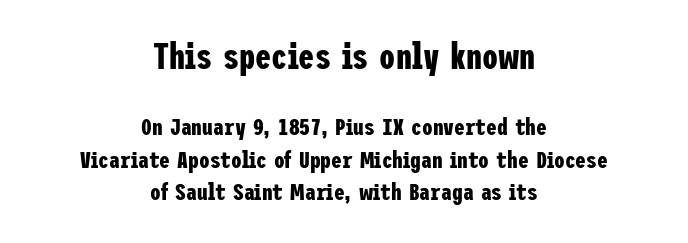
Whoever set this made the first block the dominant, larger element. The characters display no serif detailing; their extremities are plain. Look at the stroke-to-counter ratio: heavy, a bold. The line texture is even and compact thanks to regular tracking. Regarding leading, the lines here are spaced in the standard way.
